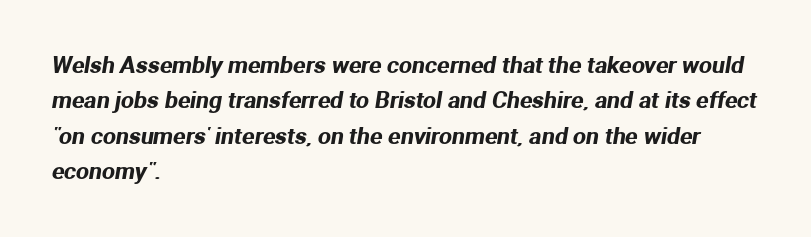
Alignment: flush left. What's the leading like? Ordinary, nothing unusual. The gaps between neighbouring characters are ordinary and unremarkable. Plain, unruled lines of type.
